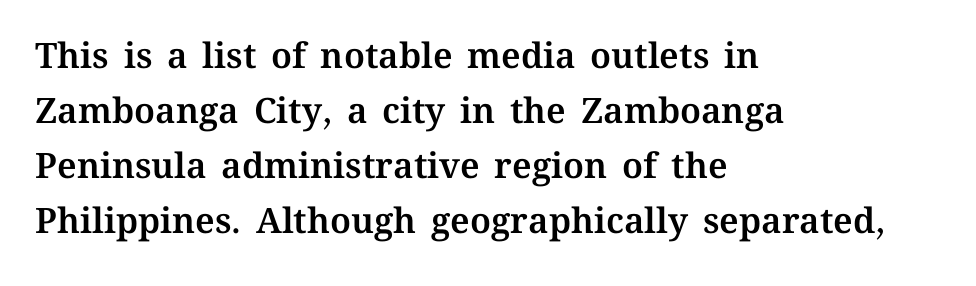
{"italic": "no", "width": "normal", "stroke_contrast": "medium", "x_height": "medium", "monospaced": "no", "underline": "no", "align": "left", "line_spacing": "normal", "line_spacing_ratio": 1.57, "letter_spacing": "normal", "letter_spacing_em": 0.0, "glyph_px": 35}
